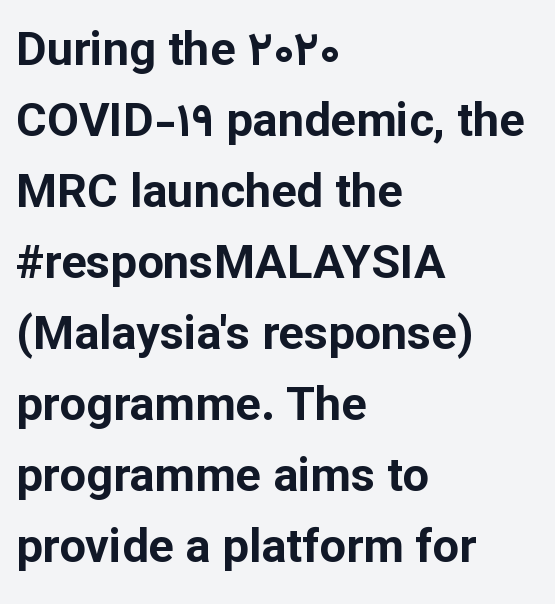
{"serif": "no", "italic": "no", "bold": "yes", "weight": "bold", "width": "normal", "stroke_contrast": "low", "x_height": "medium", "monospaced": "no", "underline": "no", "align": "left", "line_spacing": "normal", "line_spacing_ratio": 1.51, "letter_spacing": "normal", "letter_spacing_em": 0.0, "glyph_px": 47}
